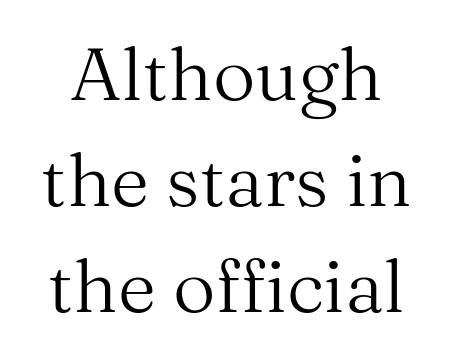
The letters advance in unequal steps, a hallmark of proportional type. The font's upright variant was chosen for this text. Small tapered or slab feet sit at the stroke ends, so this counts as serif. Standard letterfit; no display-style spreading of the glyphs.
